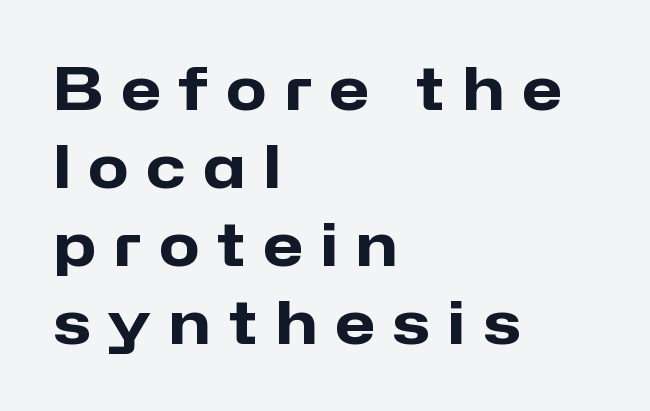
Every character sits straight up, as roman type does. Is this a fixed-width face? No — the glyphs have proportional, varying widths. The tracking jumps out immediately: characters are airy and widely separated. Observe the absence of serifs on each vertical stroke in this sample.
